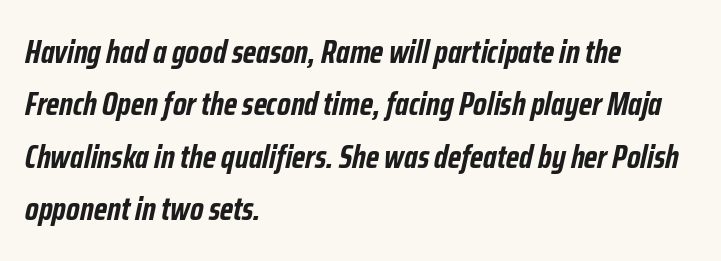
Look at the stroke-to-counter ratio: heavy, a bold. The setting favours the left margin, as ordinary paragraphs usually do. The type is set solid horizontally, with unmodified tracking. Is this a fixed-width face? No — the glyphs have proportional, varying widths. The gap between lines stays unmarked. This block has exactly the height ordinary leading produces.
